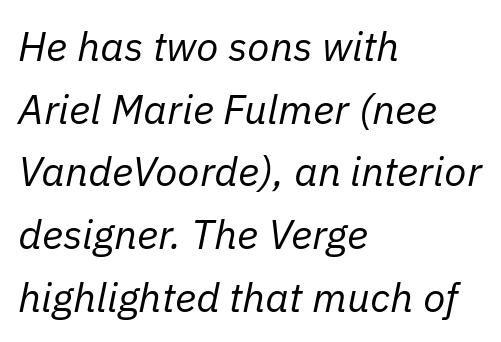
{"italic": "yes", "lean": "right", "slant_degrees": 11, "bold": "no", "weight": "regular", "width": "normal", "stroke_contrast": "low", "x_height": "medium", "monospaced": "no", "underline": "no", "align": "left", "line_spacing": "normal", "line_spacing_ratio": 1.53, "letter_spacing": "normal", "letter_spacing_em": 0.0, "glyph_px": 41}
